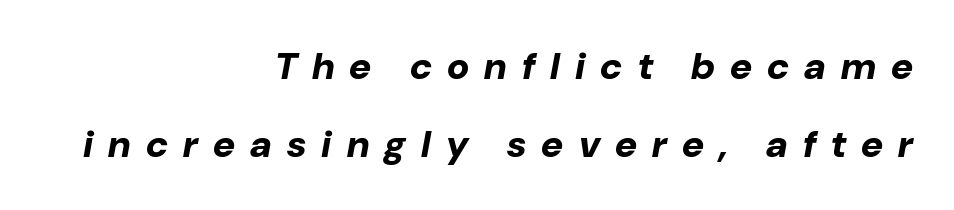
Q: Is the text bold? A: Yes.
Q: Is the text italic (slanted)? A: Yes, it leans right by about 10 degrees.
Q: Is the text underlined? A: No.
Q: How is the paragraph aligned? A: Right-aligned.
Q: Is the spacing between letters normal or unusually wide? A: Unusually wide.
Q: Is the spacing between lines tight, normal or loose? A: Loose.
Q: Width (condensed, normal, or wide)? A: Normal.
Q: Stroke contrast? A: Low.
Q: x-height? A: Medium.
Q: Monospaced? A: No.
